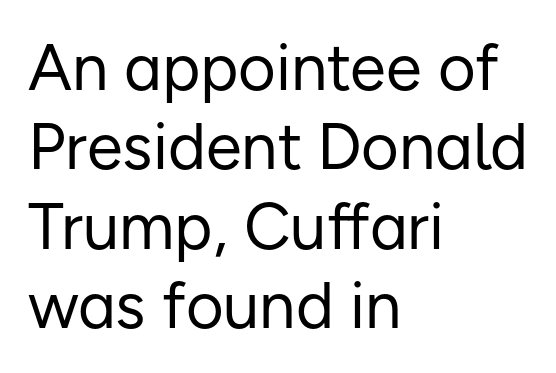
Q: Is the text bold? A: No.
Q: Is the text italic (slanted)? A: No, it is upright.
Q: Is the typeface a serif or a sans-serif typeface? A: Sans-serif.
Q: Is the text underlined? A: No.
Q: How is the paragraph aligned? A: Left-aligned.
Q: Is the spacing between letters normal or unusually wide? A: Normal.
Q: Width (condensed, normal, or wide)? A: Normal.
Q: Stroke contrast? A: Low.
Q: x-height? A: Medium.
Q: Monospaced? A: No.
